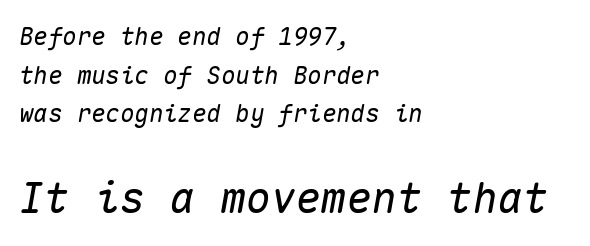
Q: Is the text italic (slanted)? A: Yes, it leans right by about 10 degrees.
Q: Is the text underlined? A: No.
Q: How is the paragraph aligned? A: Left-aligned.
Q: Is the spacing between letters normal or unusually wide? A: Normal.
Q: Is the spacing between lines tight, normal or loose? A: Normal.
Q: Which block of text is set in a larger size, the first (top) or the second (bottom)? A: The second (bottom) one.
Q: Width (condensed, normal, or wide)? A: Normal.
Q: Stroke contrast? A: Medium.
Q: x-height? A: Medium.
Q: Monospaced? A: Yes.
